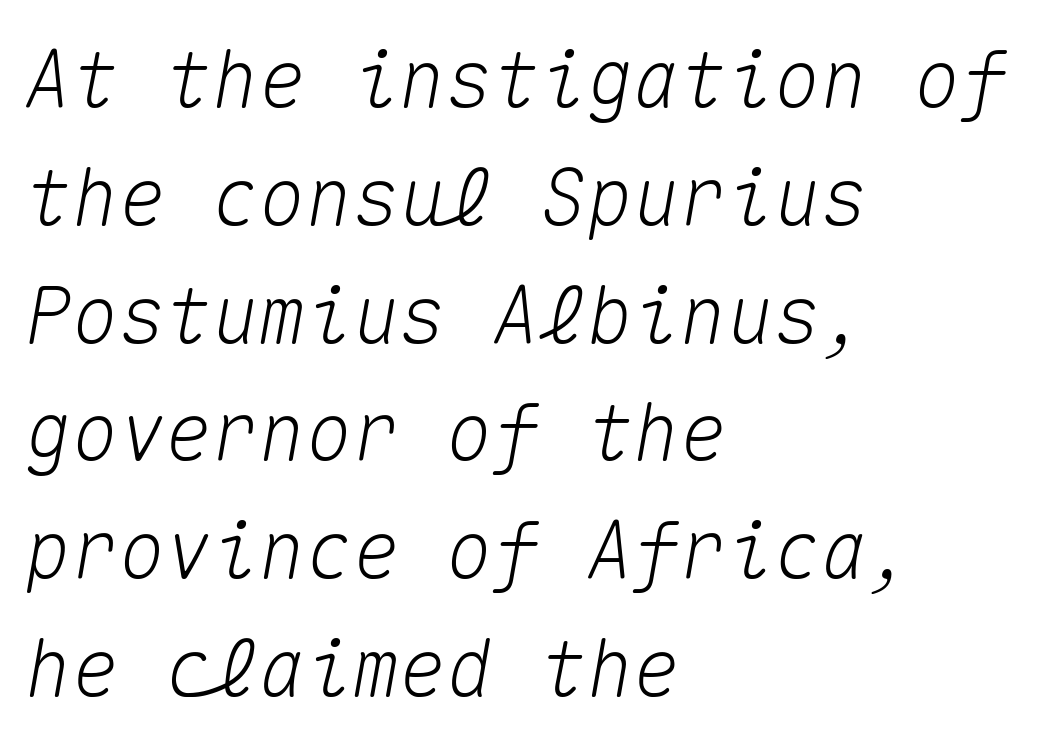
The passage shown is typed in a monospace face where columns stay perfectly aligned. Notice how the stems are inclined rather than vertical — that's the hallmark of italics. Underline: absent. Compared with typical body copy, the letter spacing here is the same. Vertically, the passage feels balanced, rows spaced as you'd expect. Typeset ragged right — the left edge is the straight one.
